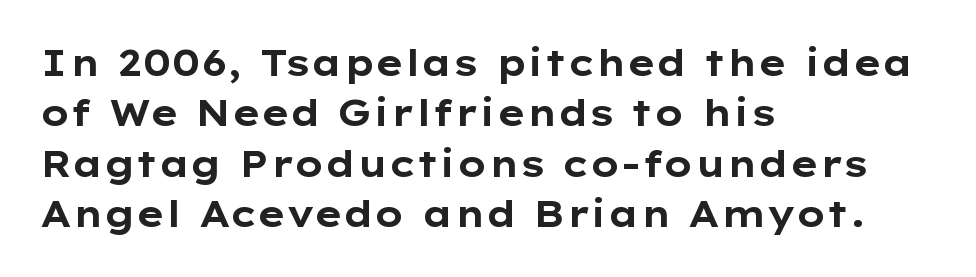
The image shows 36 px bold, wide sans-serif type, upright; set left-aligned, normal line spacing (1.4x), normal letter spacing, not underlined; low stroke contrast and a medium x-height.
